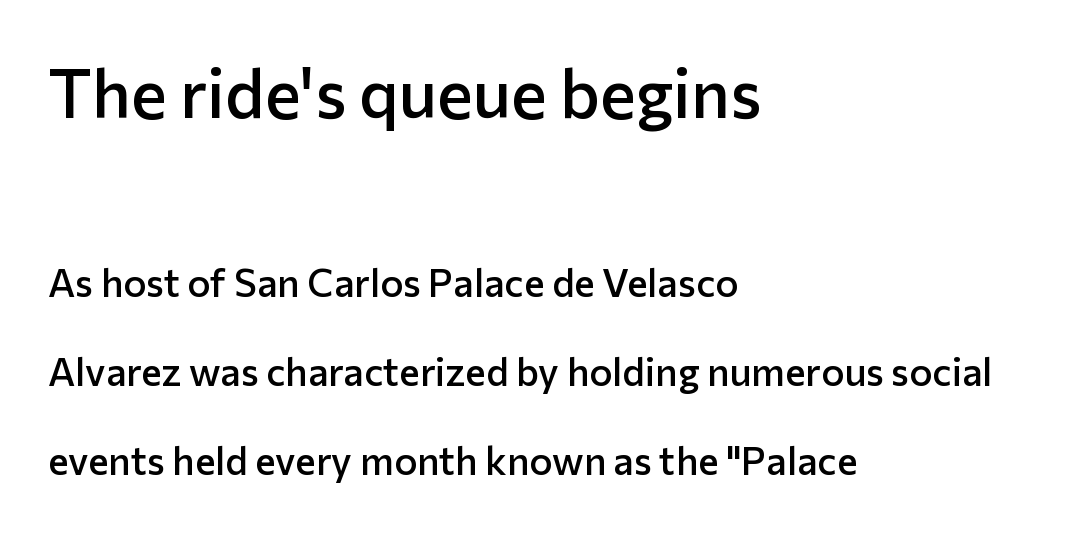
{"serif": "no", "italic": "no", "bold": "semi", "weight": "semibold", "width": "normal", "stroke_contrast": "low", "x_height": "medium", "monospaced": "no", "underline": "no", "align": "left", "line_spacing": "loose", "line_spacing_ratio": 2.28, "letter_spacing": "normal", "letter_spacing_em": 0.0, "larger_block": "first", "size_ratio": 1.74, "glyph_px": 68}
